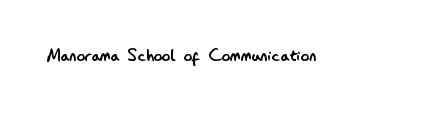
Q: Is the text bold? A: No.
Q: Is the text italic (slanted)? A: No, it is upright.
Q: Is the text underlined? A: No.
Q: Is the spacing between letters normal or unusually wide? A: Normal.
